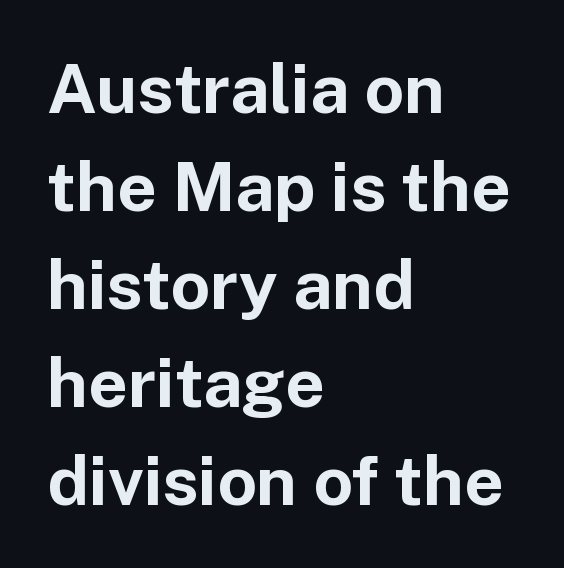
This rendering uses left alignment, leaving the right contour irregular. These lines are composed in type without serifs. The letters advance in unequal steps, a hallmark of proportional type. Nobody drew a line under any word here. Default kerning and tracking; the words read as compact shapes.
